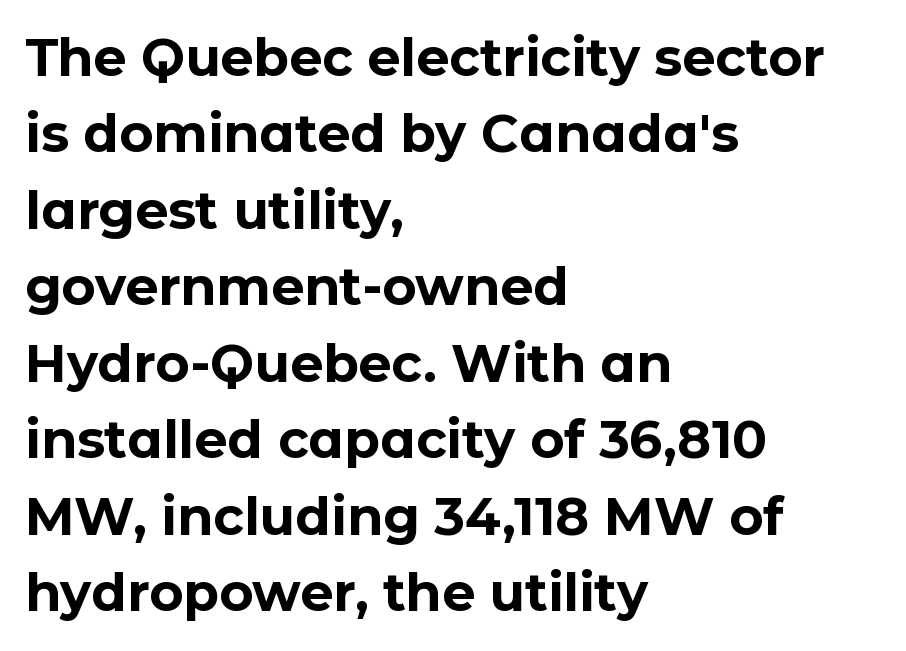
{"serif": "no", "italic": "no", "bold": "yes", "weight": "bold", "width": "normal", "stroke_contrast": "low", "x_height": "medium", "monospaced": "no", "underline": "no", "align": "left", "line_spacing": "normal", "line_spacing_ratio": 1.47, "letter_spacing": "normal", "letter_spacing_em": 0.0, "glyph_px": 52}
